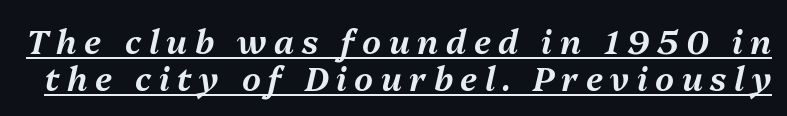
Q: Is the text italic (slanted)? A: Yes, it leans right by about 13 degrees.
Q: Is the text underlined? A: Yes.
Q: Is the spacing between letters normal or unusually wide? A: Unusually wide.
Q: Is the spacing between lines tight, normal or loose? A: Tight.
Q: Width (condensed, normal, or wide)? A: Normal.
Q: Stroke contrast? A: Medium.
Q: x-height? A: Medium.
Q: Monospaced? A: No.
